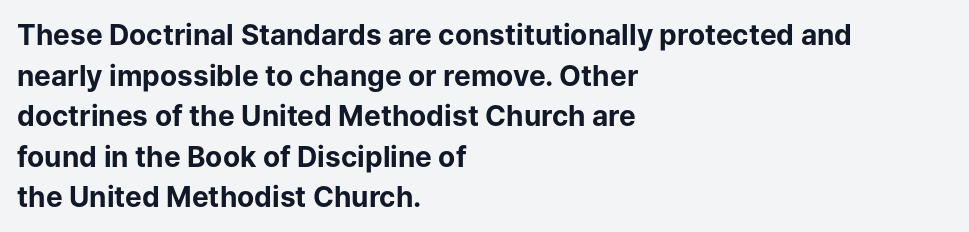
These lines are composed in type without serifs. Between one letter and the next there's only the usual sliver of space. A typesetter would call this proportional, since set widths differ per character. Regular leading. The strip under each line holds only bare page.
